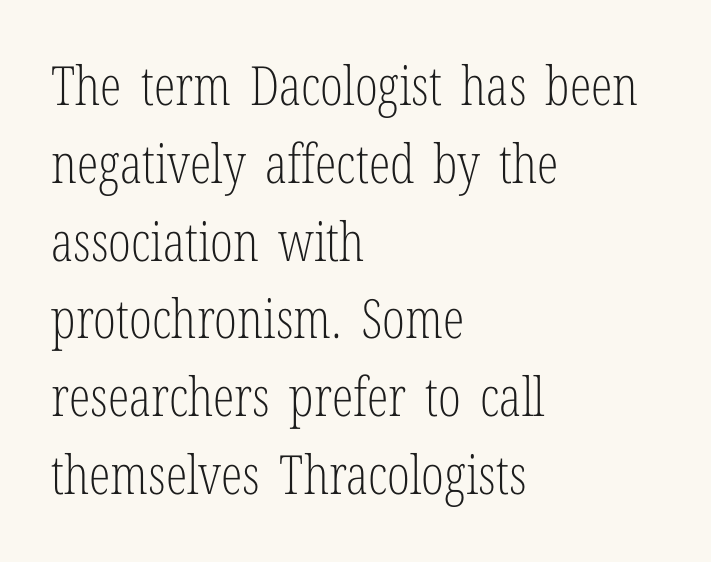
One-word summary of the alignment: left. Think of a printed novel: that variable character pitch is what you see here. Yep, those are serifs on the letters. Short note: letters normally spaced. Nothing heavy about these letters — not bold at all.
